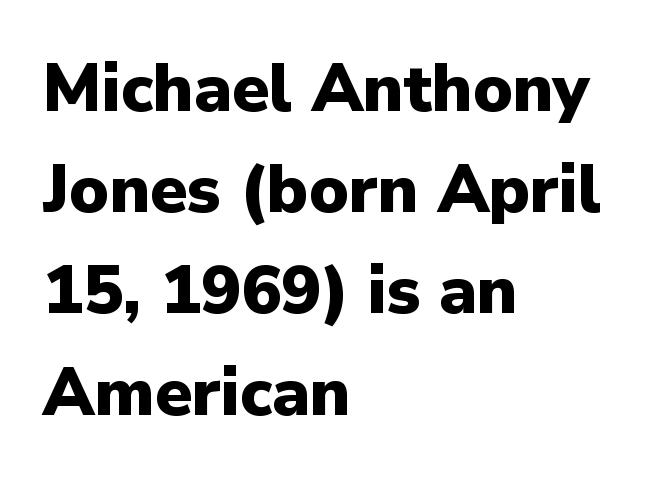
The image shows 67 px heavy sans-serif type, upright; set left-aligned, normal line spacing (1.51x), normal letter spacing, not underlined; low stroke contrast and a medium x-height.
